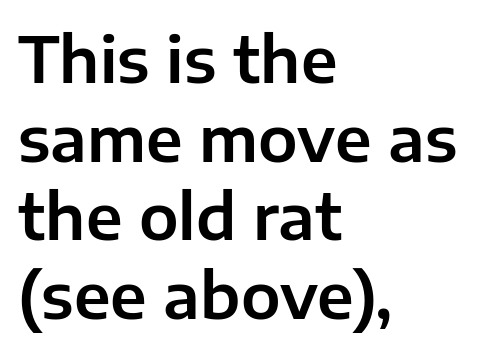
The area under the type is left untouched. The designer went with a sans here, leaving each stem footless. This is roman type, the default non-slanted kind. You could not count columns in this text — the font is proportionally spaced. Visually the block forms a straight wall on the left and a jagged coastline on the right. The vertical gap from one line to the next is medium.
